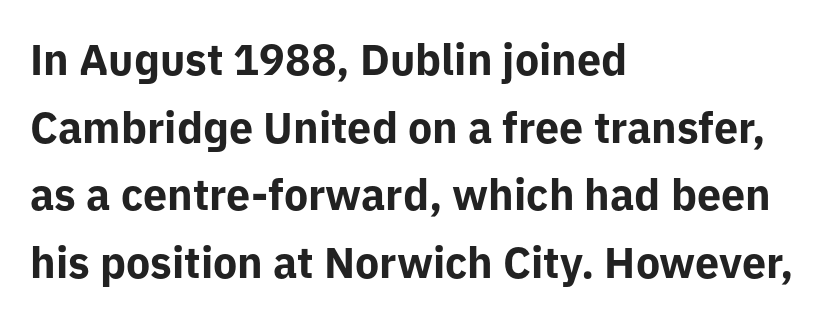
The image shows 43 px bold sans-serif type, upright; set left-aligned, normal line spacing (1.57x), normal letter spacing, not underlined; low stroke contrast and a medium x-height.
